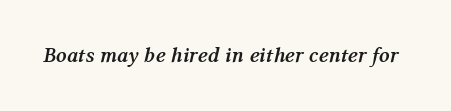
Underlining? Definitely not there. The glyphs have the mass of a bold cut. Is the letter spacing exaggerated? No — it looks like the ordinary default. Slant detected: the letters are inclined.
